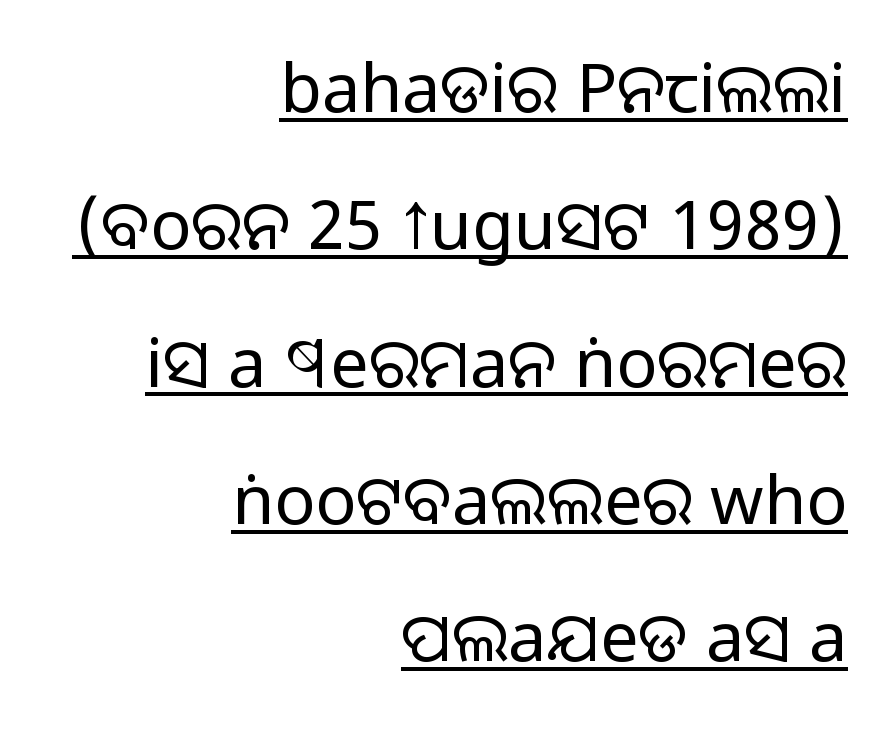
Q: Is the text bold? A: No.
Q: Is the text italic (slanted)? A: No, it is upright.
Q: Is the typeface a serif or a sans-serif typeface? A: Sans-serif.
Q: Is the text underlined? A: Yes.
Q: How is the paragraph aligned? A: Right-aligned.
Q: Is the spacing between letters normal or unusually wide? A: Normal.
Q: Is the spacing between lines tight, normal or loose? A: Loose.
Q: Width (condensed, normal, or wide)? A: Normal.
Q: Stroke contrast? A: Low.
Q: x-height? A: Large.
Q: Monospaced? A: No.
